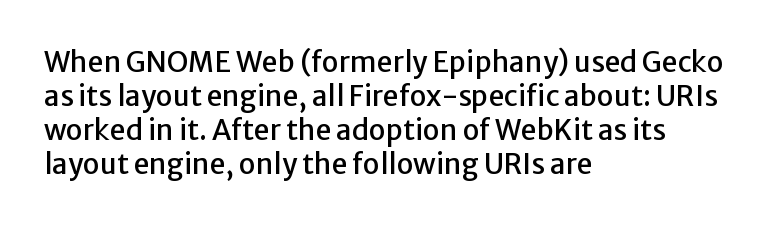
The paragraph has a hard left edge and a soft right edge. Unlike italic type, these characters show no tilt at all. The passage shown is typeset with a sans-serif family. These lines are rendered in a variable-pitch font. Only glyphs here, with clear space below each row. You could call the tracking neutral — neither tight nor loose.
